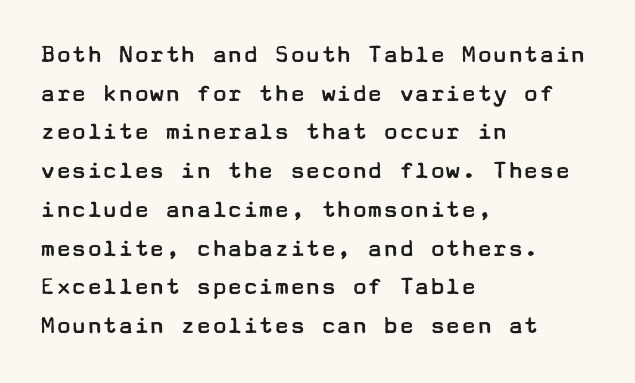
{"italic": "no", "bold": "no", "underline": "no", "align": "left", "line_spacing": "normal", "line_spacing_ratio": 1.49, "letter_spacing": "normal", "letter_spacing_em": 0.0, "glyph_px": 26}
